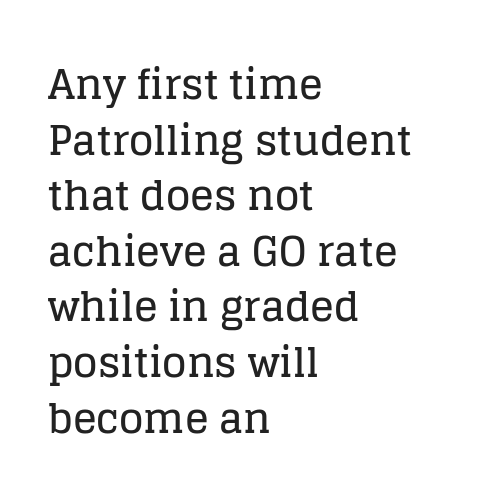
{"serif": "yes", "italic": "no", "width": "normal", "stroke_contrast": "low", "x_height": "large", "monospaced": "no", "underline": "no", "align": "left", "line_spacing": "normal", "line_spacing_ratio": 1.39, "letter_spacing": "normal", "letter_spacing_em": 0.0, "glyph_px": 40}
